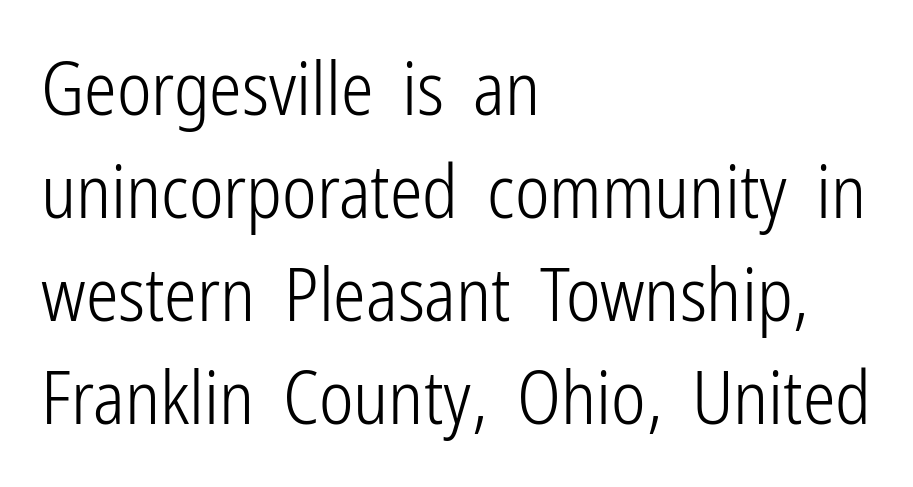
The image shows 73 px light, condensed sans-serif type, upright; set left-aligned, normal line spacing (1.41x), normal letter spacing, not underlined; low stroke contrast and a medium x-height.
